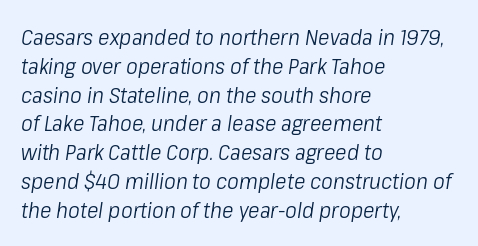
The image shows 22 px text type, italic (leaning right); set left-aligned, normal line spacing (1.31x), normal letter spacing, not underlined.
